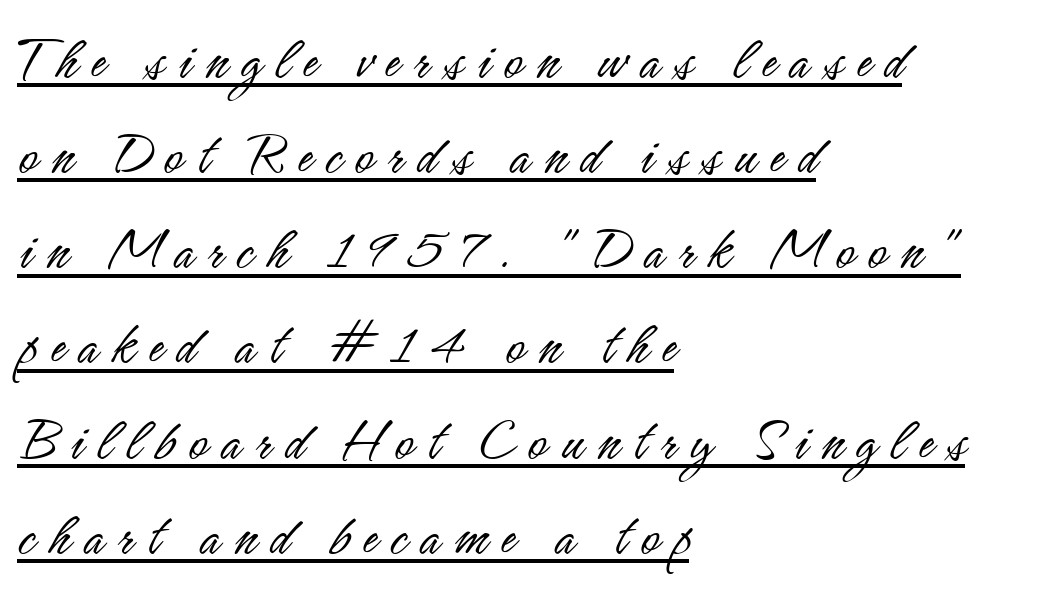
{"serif": "no", "bold": "no", "weight": "light", "width": "condensed", "stroke_contrast": "low", "x_height": "small", "monospaced": "no", "underline": "yes", "align": "left", "line_spacing": "normal", "line_spacing_ratio": 1.51, "letter_spacing": "wide", "letter_spacing_em": 0.22, "glyph_px": 63}
